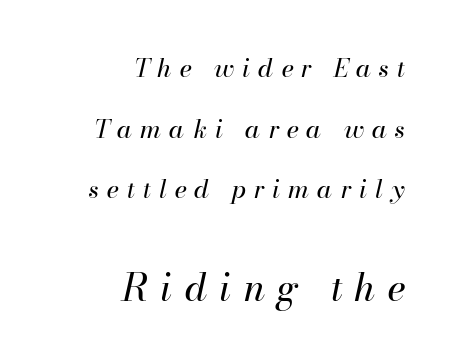
The image shows 37 px regular-weight type, italic (leaning right); set right-aligned, loose line spacing (2.43x), unusually wide letter spacing (+0.32 em), not underlined; the second (bottom) block is 1.48x larger; high stroke contrast and a small x-height.
